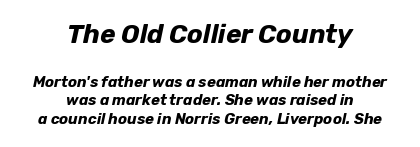
The image shows 26 px bold type, italic (leaning right); set centered, normal line spacing (1.26x), normal letter spacing, not underlined; the first (top) block is 1.73x larger.
